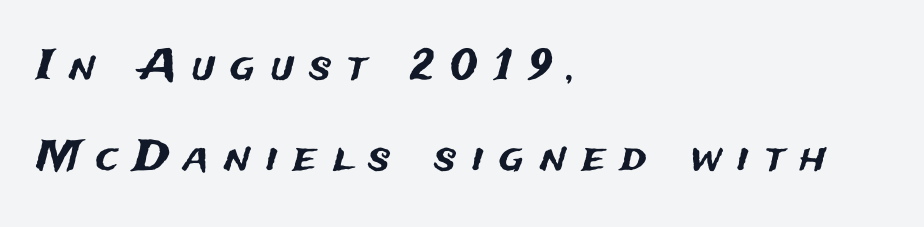
The image shows 42 px sans-serif type; set left-aligned, loose line spacing (2.16x), unusually wide letter spacing (+0.37 em), not underlined; medium stroke contrast and a medium x-height.
